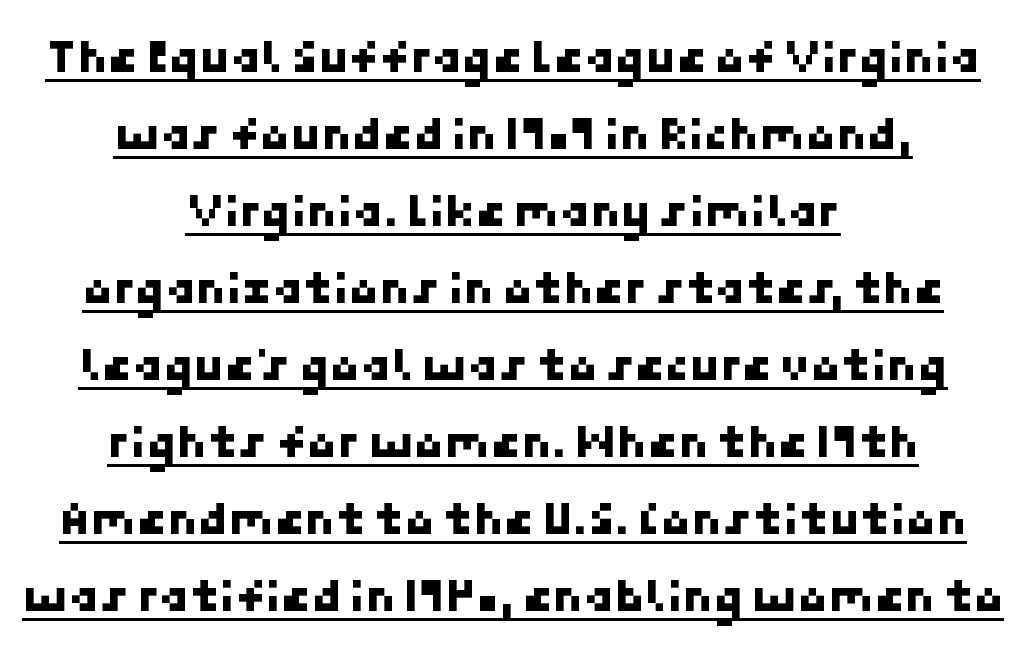
Q: Is the typeface a serif or a sans-serif typeface? A: Sans-serif.
Q: Is the text underlined? A: Yes.
Q: How is the paragraph aligned? A: Centered.
Q: Is the spacing between letters normal or unusually wide? A: Normal.
Q: Is the spacing between lines tight, normal or loose? A: Normal.
Q: Width (condensed, normal, or wide)? A: Normal.
Q: Stroke contrast? A: Low.
Q: x-height? A: Medium.
